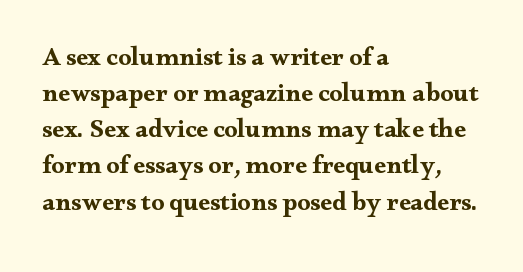
Q: Is the text bold? A: Yes.
Q: Is the text italic (slanted)? A: No, it is upright.
Q: Is the text underlined? A: No.
Q: How is the paragraph aligned? A: Left-aligned.
Q: Is the spacing between letters normal or unusually wide? A: Normal.
Q: Is the spacing between lines tight, normal or loose? A: Normal.
